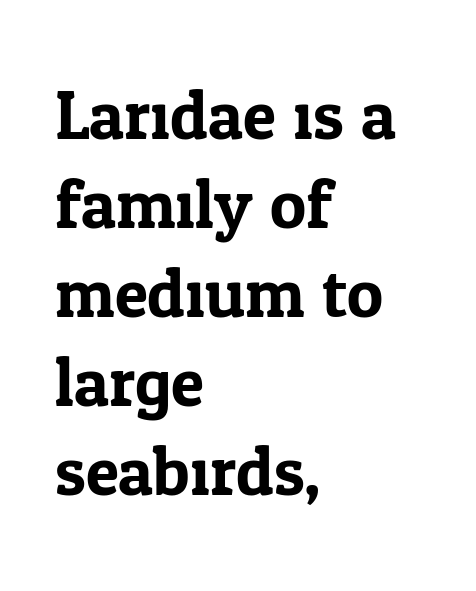
{"serif": "yes", "italic": "no", "width": "normal", "stroke_contrast": "low", "x_height": "medium", "monospaced": "no", "underline": "no", "align": "left", "line_spacing": "normal", "line_spacing_ratio": 1.31, "letter_spacing": "normal", "letter_spacing_em": 0.0, "glyph_px": 68}
